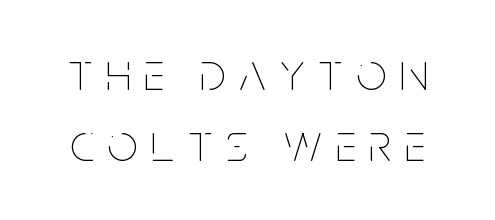
Do the letters lean? They stand straight. The face used here is proportionally spaced, like ordinary book or web type. Line spacing here is normal. The letterforms stand isolated, each surrounded by extra space. No word sits above an underline. Weight: regular or lighter.
